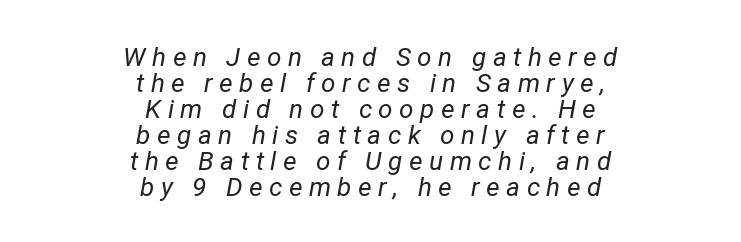
This sample is center-justified, so both line endings float freely. Observe the wide spacing: letters keep a clear distance from each other. The lettering tilts uniformly, giving the passage an italic look. Quick note: interline space is minimal.
